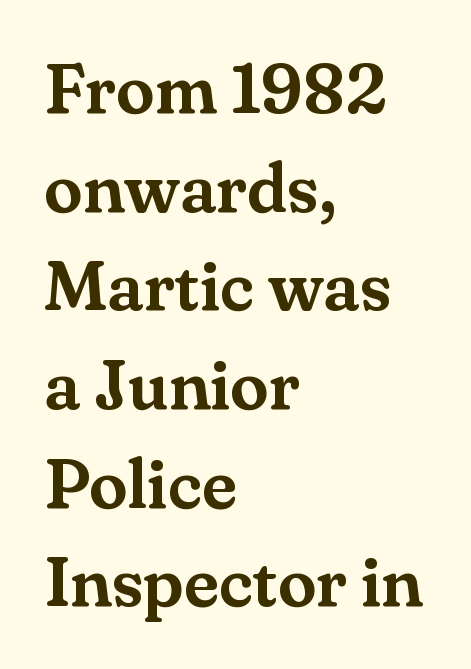
Q: Is the text italic (slanted)? A: No, it is upright.
Q: Is the typeface a serif or a sans-serif typeface? A: Serif.
Q: Is the text underlined? A: No.
Q: How is the paragraph aligned? A: Left-aligned.
Q: Is the spacing between letters normal or unusually wide? A: Normal.
Q: Is the spacing between lines tight, normal or loose? A: Normal.
Q: Width (condensed, normal, or wide)? A: Normal.
Q: Stroke contrast? A: Medium.
Q: x-height? A: Small.
Q: Monospaced? A: No.
